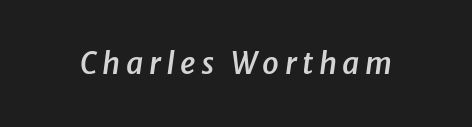
The image shows 30 px semibold type, italic (leaning right); set not underlined; low stroke contrast and a medium x-height.
